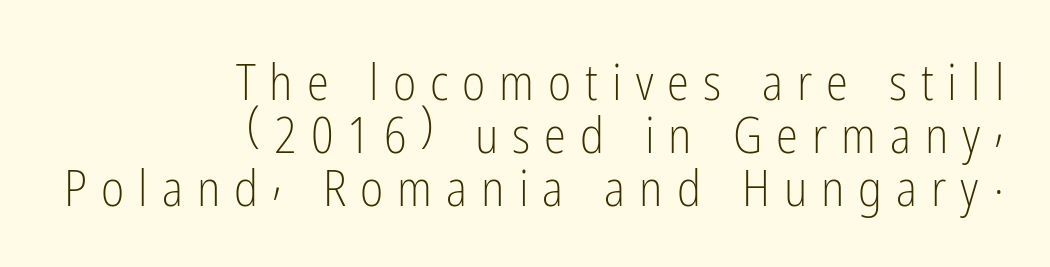
Q: Is the text bold? A: No.
Q: Is the text italic (slanted)? A: No, it is upright.
Q: Is the typeface a serif or a sans-serif typeface? A: Sans-serif.
Q: Is the text underlined? A: No.
Q: How is the paragraph aligned? A: Right-aligned.
Q: Is the spacing between letters normal or unusually wide? A: Unusually wide.
Q: Is the spacing between lines tight, normal or loose? A: Tight.
Q: Width (condensed, normal, or wide)? A: Condensed.
Q: Stroke contrast? A: Low.
Q: x-height? A: Medium.
Q: Monospaced? A: No.
